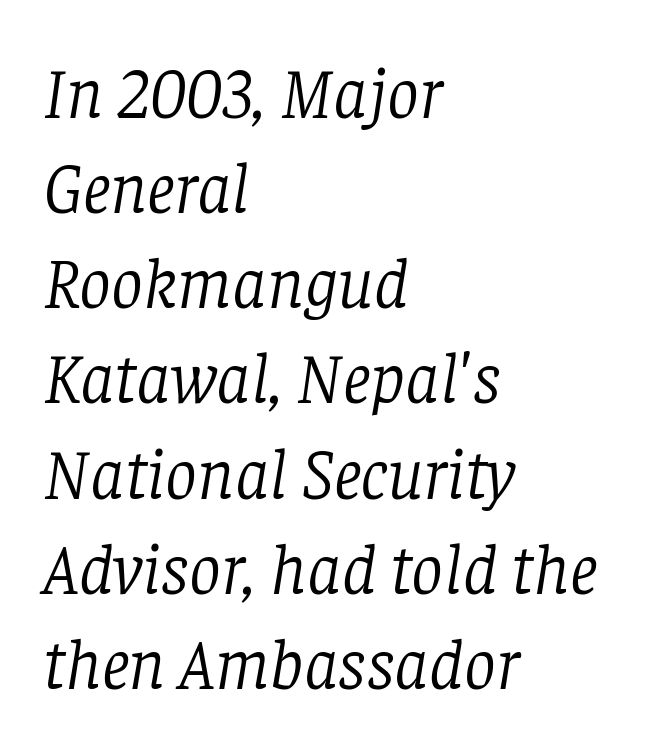
Default kerning and tracking; the words read as compact shapes. This reads as an unemphasized weight, regular at the heaviest. The space between consecutive lines is moderate. These lines are rendered in a variable-pitch font. Each line starts at the same left margin while the right side varies.
